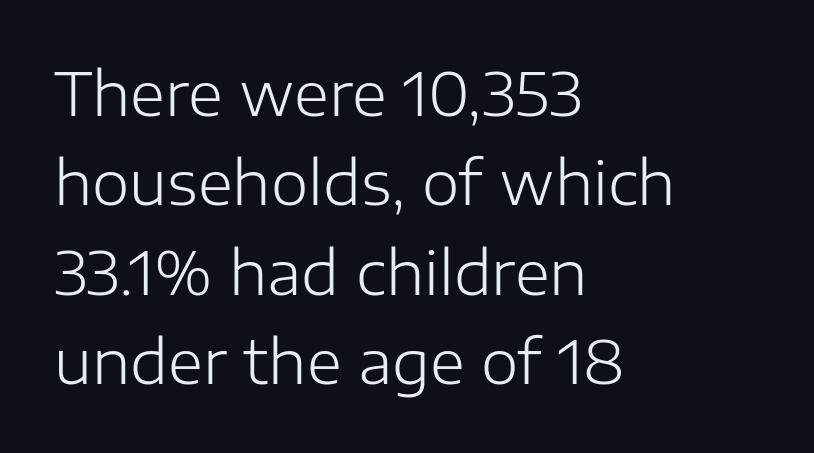
A sans-serif font was chosen for this passage. Honestly, the row spacing looks completely unremarkable. Type without underlining. Weight: not bold — regular or lighter.
